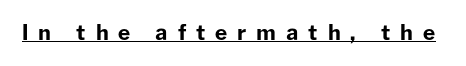
In terms of letterspacing, this is a distinctly airy, spread setting. Set as a true bold cut, around the 700 mark. Nope, not italic — everything's standing straight. A continuous stroke trails under the words, as in a hyperlink.
